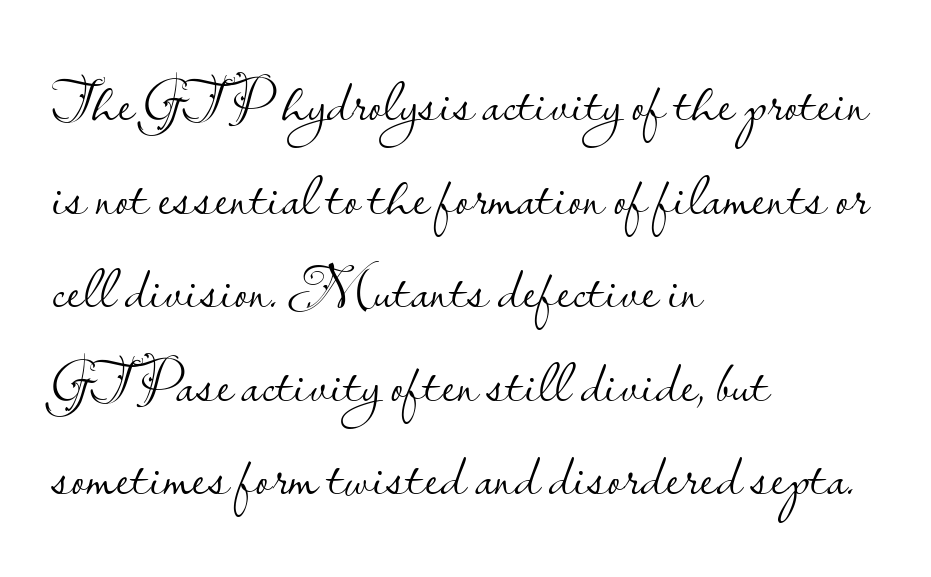
Q: Is the text bold? A: No.
Q: Is the text italic (slanted)? A: Yes.
Q: Is the typeface a serif or a sans-serif typeface? A: Sans-serif.
Q: Is the text underlined? A: No.
Q: How is the paragraph aligned? A: Left-aligned.
Q: Is the spacing between letters normal or unusually wide? A: Normal.
Q: Is the spacing between lines tight, normal or loose? A: Normal.
Q: Width (condensed, normal, or wide)? A: Normal.
Q: Stroke contrast? A: Low.
Q: x-height? A: Small.
Q: Monospaced? A: No.
